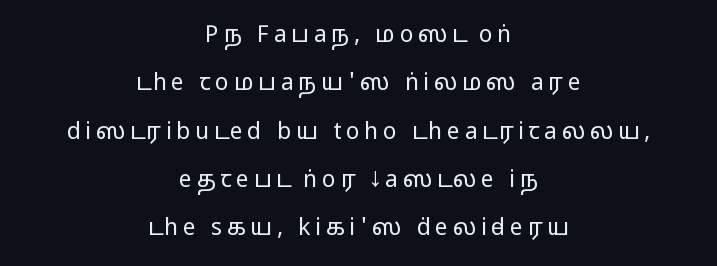
Q: Is the text bold? A: No.
Q: Is the text italic (slanted)? A: No, it is upright.
Q: Is the text underlined? A: No.
Q: How is the paragraph aligned? A: Centered.
Q: Is the spacing between letters normal or unusually wide? A: Unusually wide.
Q: Is the spacing between lines tight, normal or loose? A: Loose.
